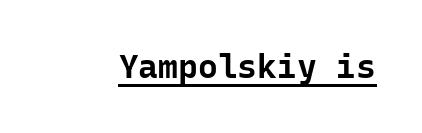
Q: Is the text bold? A: Yes.
Q: Is the text italic (slanted)? A: No, it is upright.
Q: Is the typeface a serif or a sans-serif typeface? A: Sans-serif.
Q: Is the text underlined? A: Yes.
Q: Is the spacing between letters normal or unusually wide? A: Normal.
Q: Width (condensed, normal, or wide)? A: Normal.
Q: Stroke contrast? A: Low.
Q: x-height? A: Medium.
Q: Monospaced? A: Yes.
